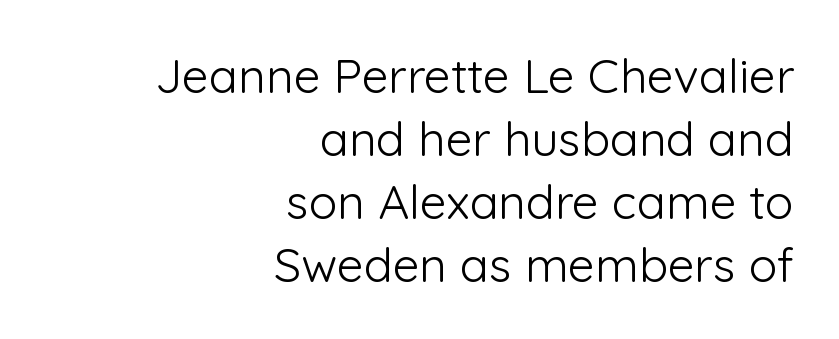
Is there any slant? The stems are plumb. The rendering shows plain stroke endings on the letterforms — a sans-serif design. The face looks like a standard text weight, possibly lighter. Descenders are the only things crossing below the line. Proportional: the letters do not fall into vertical columns. The letters sit at their default tracking, neither squeezed nor spread.
